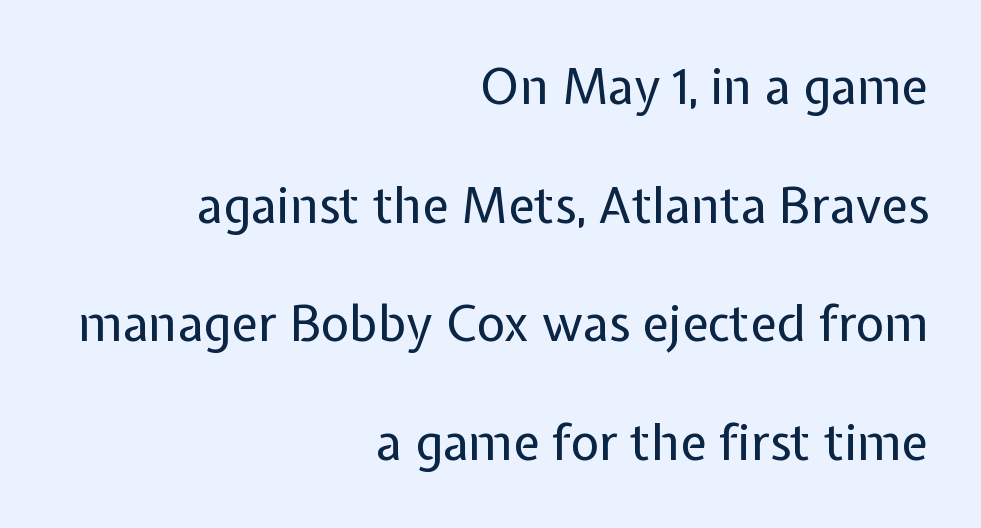
Q: Is the text bold? A: No.
Q: Is the text italic (slanted)? A: No, it is upright.
Q: Is the typeface a serif or a sans-serif typeface? A: Sans-serif.
Q: Is the text underlined? A: No.
Q: How is the paragraph aligned? A: Right-aligned.
Q: Is the spacing between letters normal or unusually wide? A: Normal.
Q: Is the spacing between lines tight, normal or loose? A: Loose.
Q: Width (condensed, normal, or wide)? A: Normal.
Q: Stroke contrast? A: Low.
Q: x-height? A: Medium.
Q: Monospaced? A: No.
